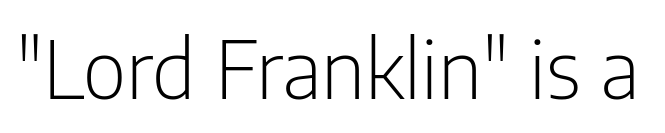
Q: Is the text bold? A: No.
Q: Is the text italic (slanted)? A: No, it is upright.
Q: Is the typeface a serif or a sans-serif typeface? A: Sans-serif.
Q: Is the text underlined? A: No.
Q: Is the spacing between letters normal or unusually wide? A: Normal.
Q: Width (condensed, normal, or wide)? A: Condensed.
Q: Stroke contrast? A: Low.
Q: x-height? A: Medium.
Q: Monospaced? A: No.
